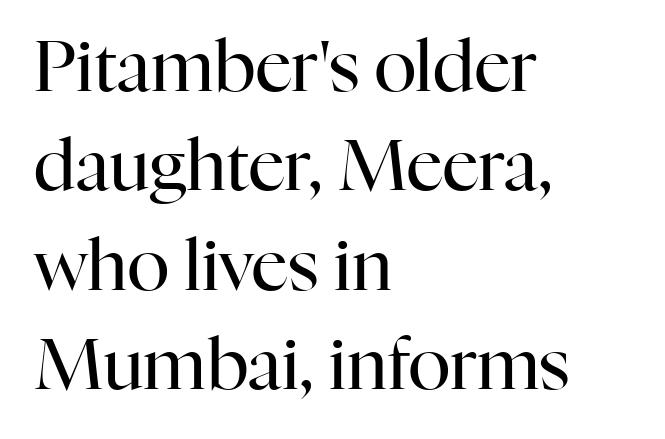
The image shows 71 px regular-weight serif type, upright; set left-aligned, normal line spacing (1.4x), normal letter spacing, not underlined; high stroke contrast and a medium x-height.
